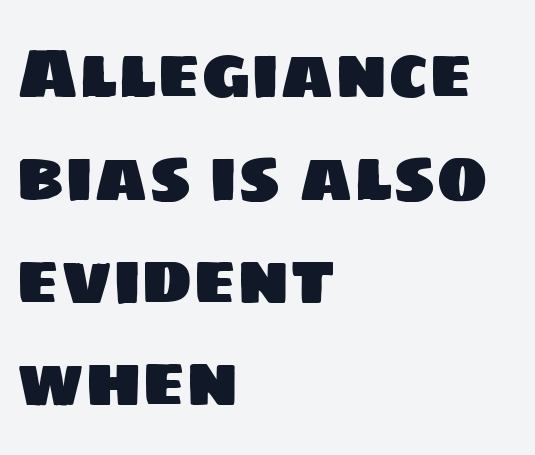
The image shows 69 px sans-serif type; set left-aligned, normal line spacing (1.49x), normal letter spacing, not underlined; low stroke contrast and a large x-height.
